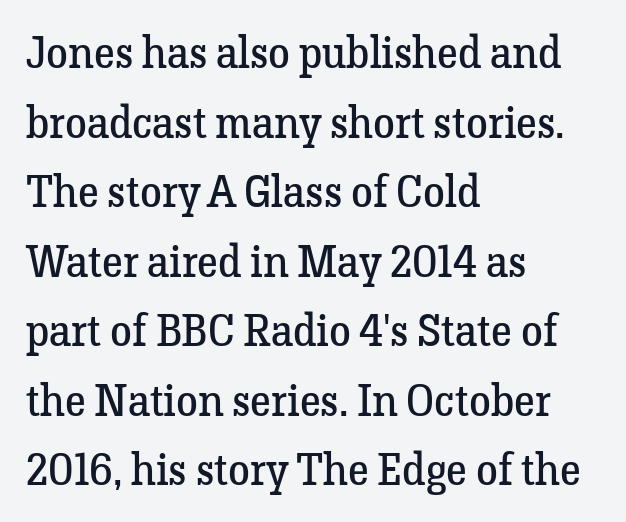
The image shows 44 px regular-weight serif type, upright; set left-aligned, normal line spacing (1.58x), normal letter spacing, not underlined; low stroke contrast and a medium x-height.
